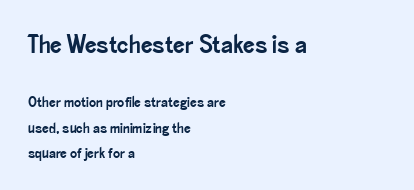
{"italic": "no", "underline": "no", "align": "left", "line_spacing": "normal", "line_spacing_ratio": 1.68, "letter_spacing": "normal", "letter_spacing_em": 0.0, "larger_block": "first", "size_ratio": 1.73, "glyph_px": 26}
